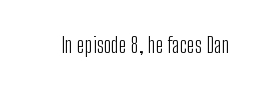
Q: Is the text bold? A: No.
Q: Is the text italic (slanted)? A: No, it is upright.
Q: Is the text underlined? A: No.
Q: Is the spacing between letters normal or unusually wide? A: Normal.
